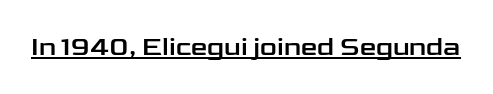
Q: Is the text italic (slanted)? A: No, it is upright.
Q: Is the text underlined? A: Yes.
Q: Is the spacing between letters normal or unusually wide? A: Normal.
